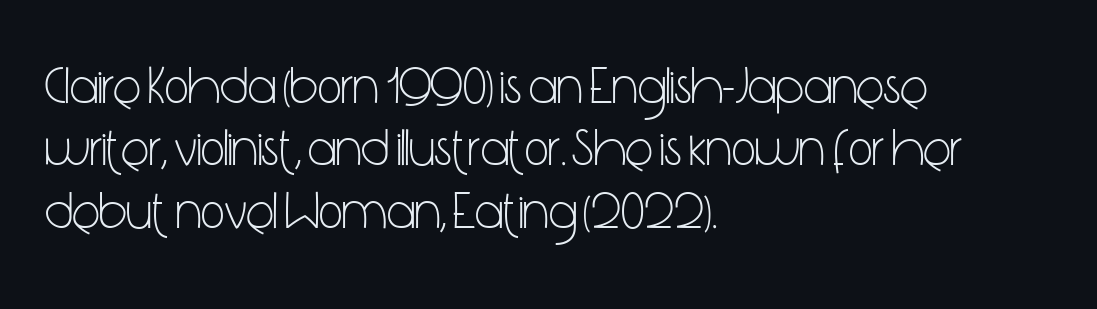
Q: Is the text bold? A: No.
Q: Is the text italic (slanted)? A: No, it is upright.
Q: Is the typeface a serif or a sans-serif typeface? A: Sans-serif.
Q: Is the text underlined? A: No.
Q: How is the paragraph aligned? A: Left-aligned.
Q: Is the spacing between letters normal or unusually wide? A: Normal.
Q: Width (condensed, normal, or wide)? A: Condensed.
Q: Stroke contrast? A: Low.
Q: x-height? A: Medium.
Q: Monospaced? A: No.
